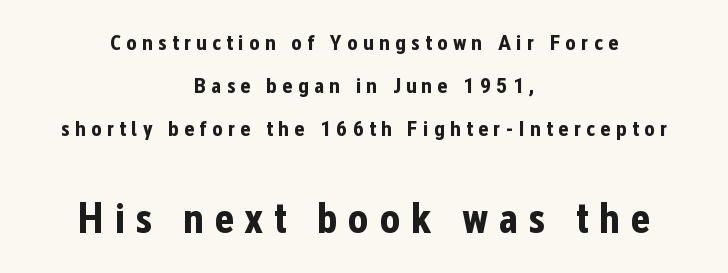
{"serif": "no", "italic": "no", "bold": "yes", "weight": "bold", "width": "condensed", "stroke_contrast": "low", "x_height": "medium", "monospaced": "no", "underline": "no", "align": "center", "line_spacing": "loose", "line_spacing_ratio": 1.96, "letter_spacing": "wide", "letter_spacing_em": 0.24, "larger_block": "second", "size_ratio": 1.95, "glyph_px": 43}
